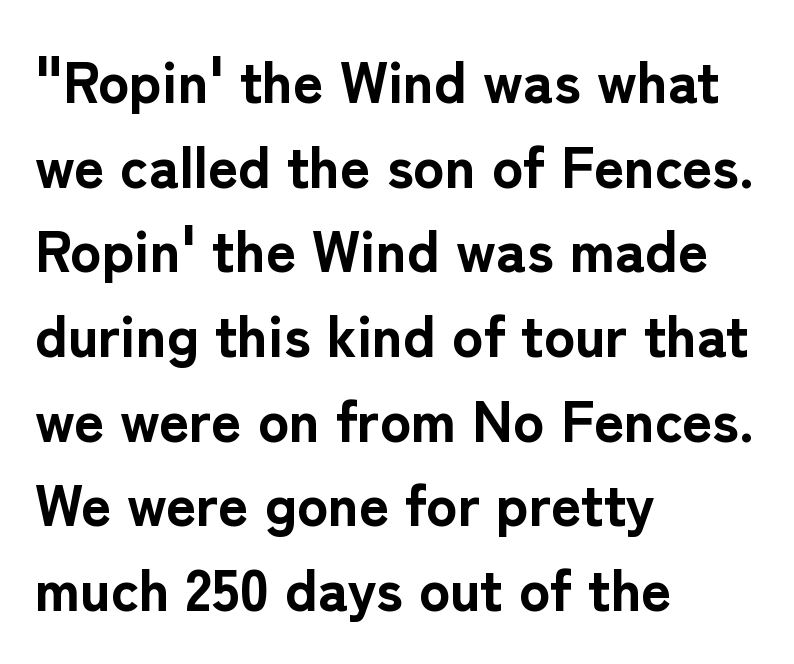
Unmarked baselines from the first word to the last. The line texture is even and compact thanks to regular tracking. In terms of leading, this rendering sits right in the middle. Varying glyph widths throughout — classic text-font behaviour. This is roman type, the default non-slanted kind.
